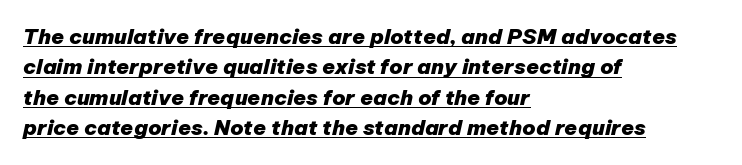
Alignment: flush left. Leading: standard. The letters sit at their default tracking, neither squeezed nor spread. Bold? Absolutely — the strokes are thick and heavy.
